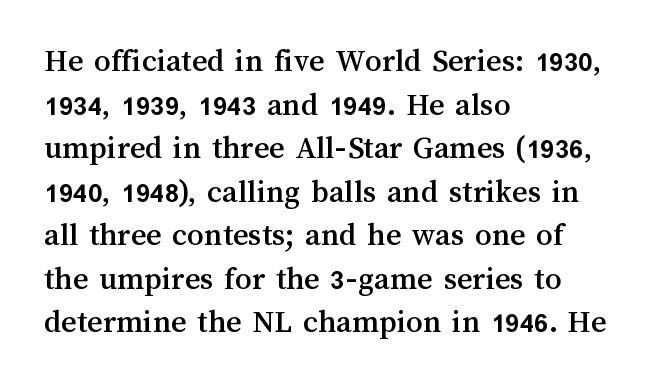
Q: Is the text italic (slanted)? A: No, it is upright.
Q: Is the text underlined? A: No.
Q: How is the paragraph aligned? A: Left-aligned.
Q: Is the spacing between letters normal or unusually wide? A: Normal.
Q: Is the spacing between lines tight, normal or loose? A: Normal.
Q: Width (condensed, normal, or wide)? A: Normal.
Q: Stroke contrast? A: Medium.
Q: x-height? A: Medium.
Q: Monospaced? A: No.
